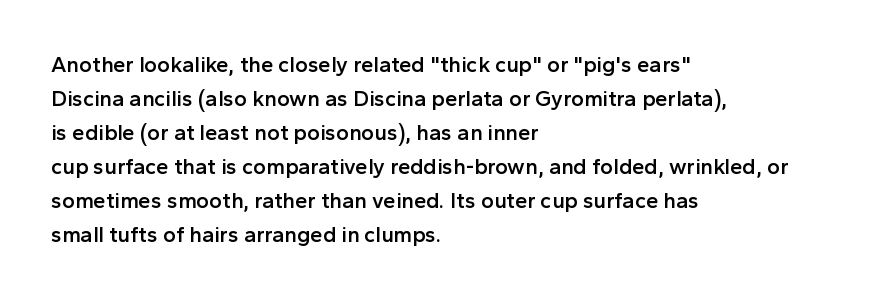
The image shows 22 px text type, upright; set left-aligned, normal line spacing (1.55x), normal letter spacing, not underlined.
